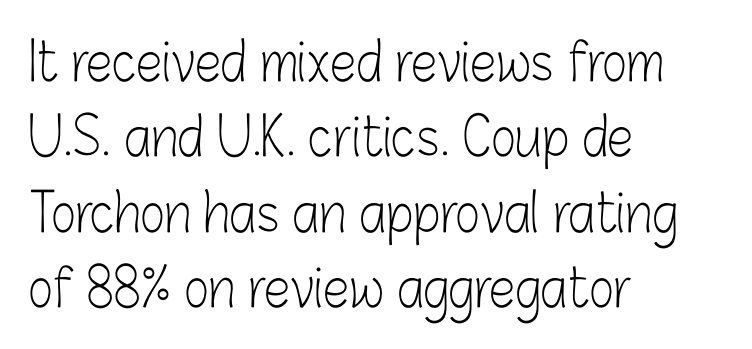
{"serif": "no", "italic": "no", "bold": "no", "weight": "light", "width": "condensed", "stroke_contrast": "low", "x_height": "medium", "monospaced": "no", "underline": "no", "align": "left", "line_spacing": "normal", "line_spacing_ratio": 1.42, "letter_spacing": "normal", "letter_spacing_em": 0.0, "glyph_px": 53}
